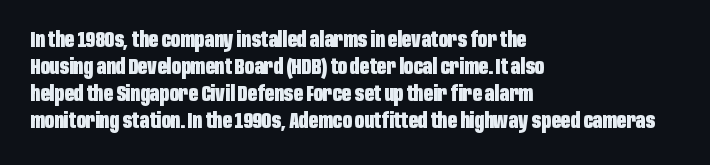
The space directly below the letters is spotless. In terms of leading, this rendering sits right in the middle. Notice how the stems are strictly vertical — no italics here. Honestly, the letter spacing is just normal — you wouldn't notice it. Typesetter's note: full bold, strokes at maximum text heaviness.
